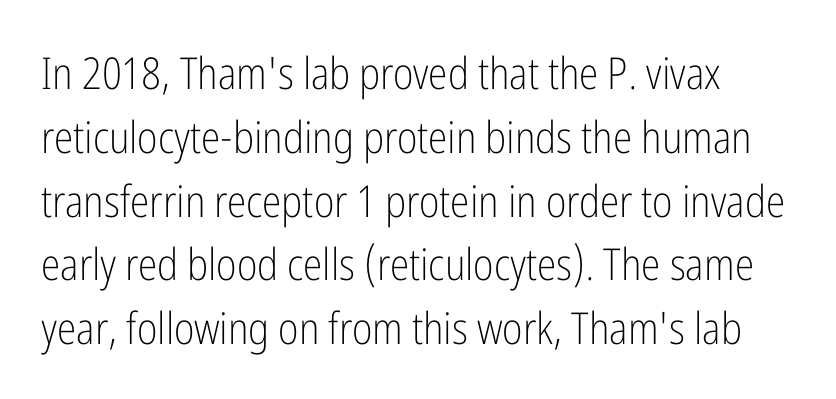
The image shows 44 px light, condensed sans-serif type, upright; set normal line spacing (1.45x), normal letter spacing, not underlined; low stroke contrast and a medium x-height.
